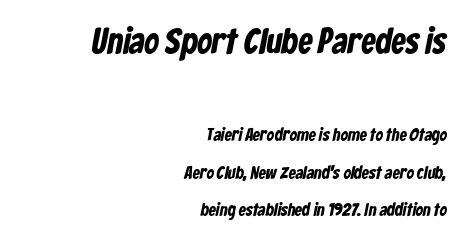
{"serif": "no", "width": "condensed", "stroke_contrast": "low", "x_height": "medium", "monospaced": "no", "underline": "no", "align": "right", "line_spacing": "loose", "line_spacing_ratio": 2.07, "letter_spacing": "normal", "letter_spacing_em": 0.0, "larger_block": "first", "size_ratio": 2.0, "glyph_px": 36}
